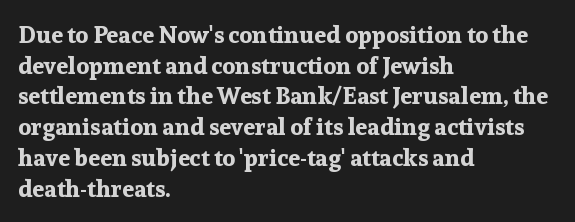
Q: Is the text bold? A: Yes.
Q: Is the text italic (slanted)? A: No, it is upright.
Q: Is the text underlined? A: No.
Q: How is the paragraph aligned? A: Left-aligned.
Q: Is the spacing between letters normal or unusually wide? A: Normal.
Q: Is the spacing between lines tight, normal or loose? A: Normal.
